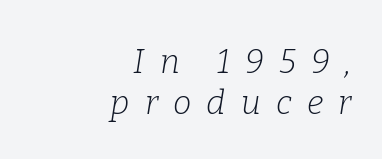
{"serif": "yes", "italic": "yes", "lean": "right", "slant_degrees": 9, "bold": "no", "weight": "light", "width": "normal", "stroke_contrast": "low", "x_height": "medium", "monospaced": "no", "underline": "no", "align": "right", "line_spacing": "normal", "line_spacing_ratio": 1.25, "letter_spacing": "wide", "letter_spacing_em": 0.46, "glyph_px": 33}
